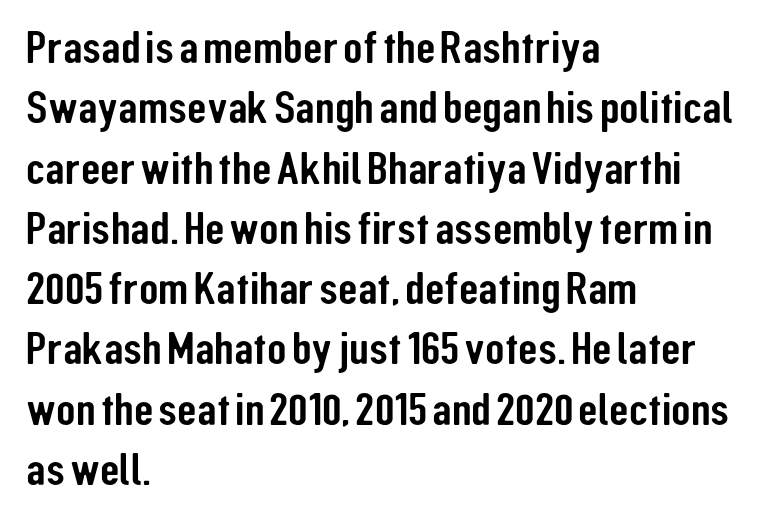
Classification — sans serif. Check the space under the baseline: it is left empty. Look at the tracking — it's just the regular setting, nothing added. The paragraph has a hard left edge and a soft right edge. Varying glyph widths throughout — classic text-font behaviour.
